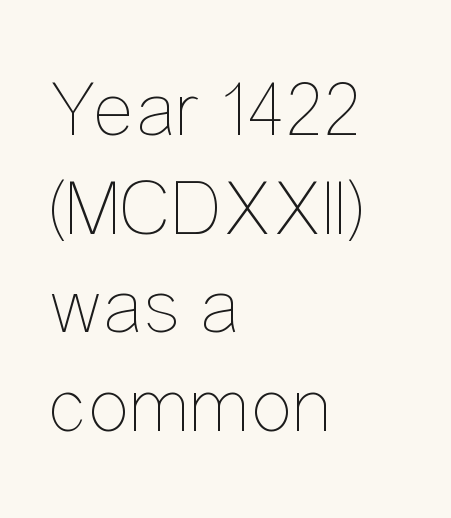
The image shows 79 px thin, condensed type, upright; set left-aligned, normal line spacing (1.25x), normal letter spacing, not underlined; low stroke contrast and a medium x-height.
